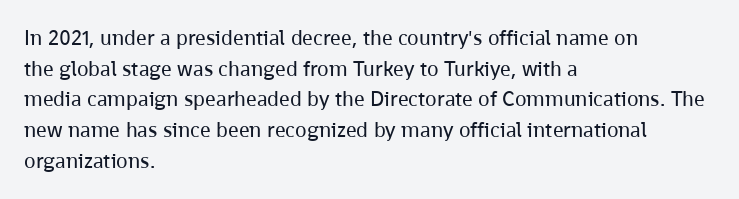
{"italic": "no", "bold": "no", "underline": "no", "align": "left", "line_spacing": "normal", "line_spacing_ratio": 1.46, "letter_spacing": "normal", "letter_spacing_em": 0.0, "glyph_px": 21}
